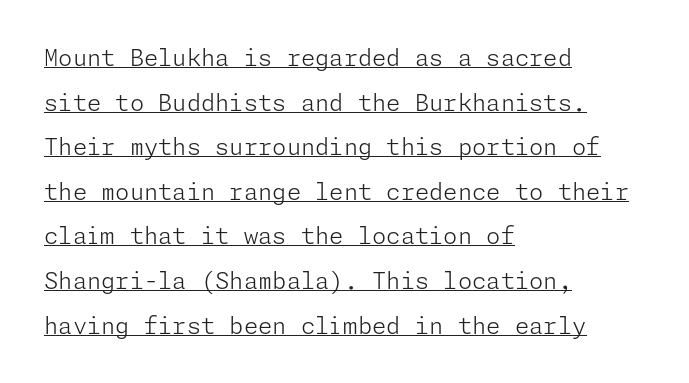
{"italic": "no", "bold": "no", "underline": "yes", "align": "left", "line_spacing": "loose", "line_spacing_ratio": 1.94, "letter_spacing": "normal", "letter_spacing_em": 0.0, "glyph_px": 23}
